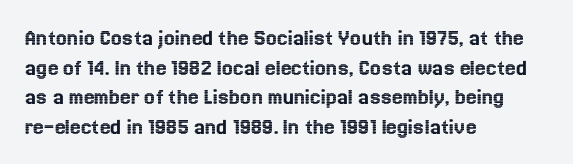
{"italic": "no", "underline": "no", "align": "left", "line_spacing_ratio": 1.23, "letter_spacing": "normal", "letter_spacing_em": 0.0, "glyph_px": 24}
